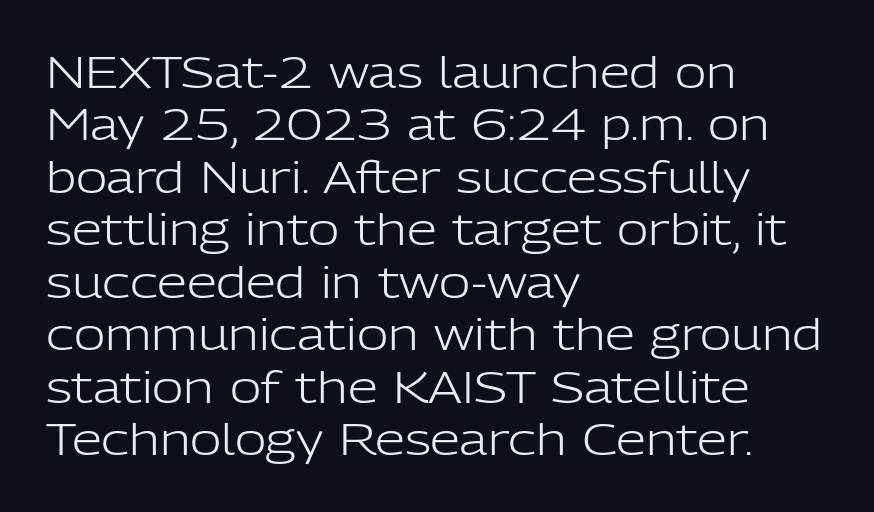
{"serif": "no", "italic": "no", "bold": "no", "weight": "light", "width": "normal", "stroke_contrast": "low", "x_height": "medium", "monospaced": "no", "underline": "no", "align": "left", "line_spacing_ratio": 1.22, "letter_spacing": "normal", "letter_spacing_em": 0.0, "glyph_px": 43}
